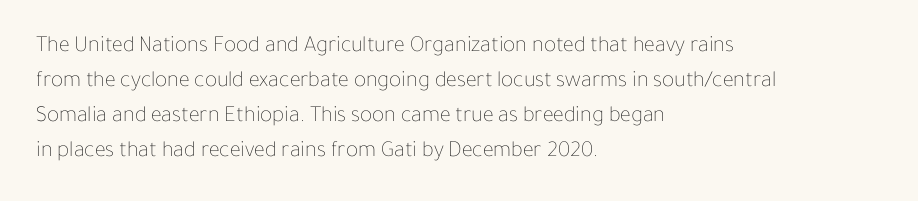
The image shows 23 px text type, upright; set left-aligned, normal line spacing (1.52x), normal letter spacing, not underlined.
